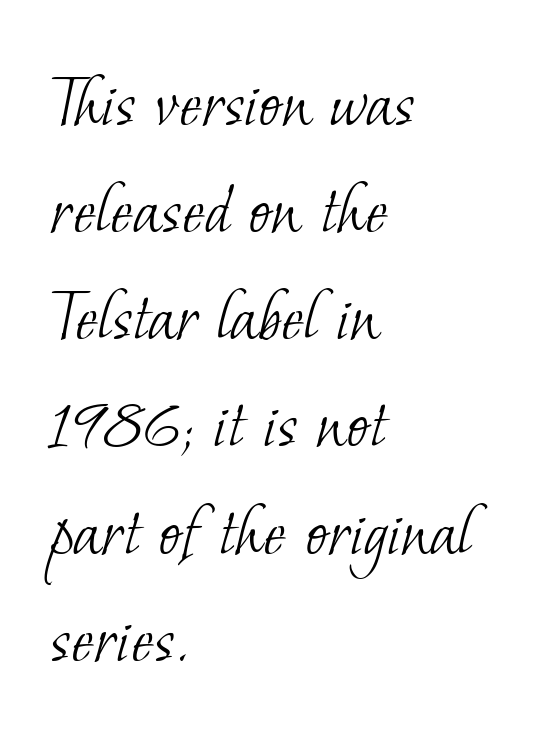
Check under the words: just untouched page. The space between consecutive lines is moderate. The setting favours the left margin, as ordinary paragraphs usually do. Is the letter spacing exaggerated? No — it looks like the ordinary default. The font family rendered here belongs to the serif group.
